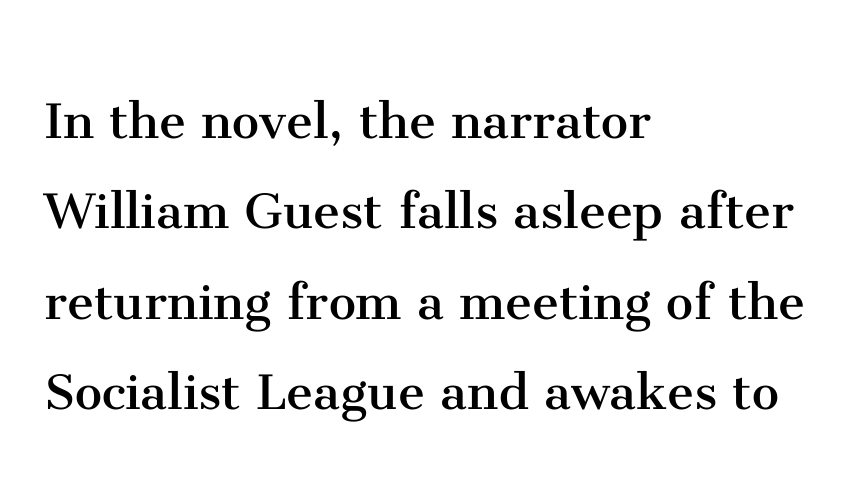
Q: Is the text bold? A: No.
Q: Is the text italic (slanted)? A: No, it is upright.
Q: Is the typeface a serif or a sans-serif typeface? A: Serif.
Q: Is the text underlined? A: No.
Q: How is the paragraph aligned? A: Left-aligned.
Q: Is the spacing between letters normal or unusually wide? A: Normal.
Q: Is the spacing between lines tight, normal or loose? A: Normal.
Q: Width (condensed, normal, or wide)? A: Normal.
Q: Stroke contrast? A: Medium.
Q: x-height? A: Medium.
Q: Monospaced? A: No.
